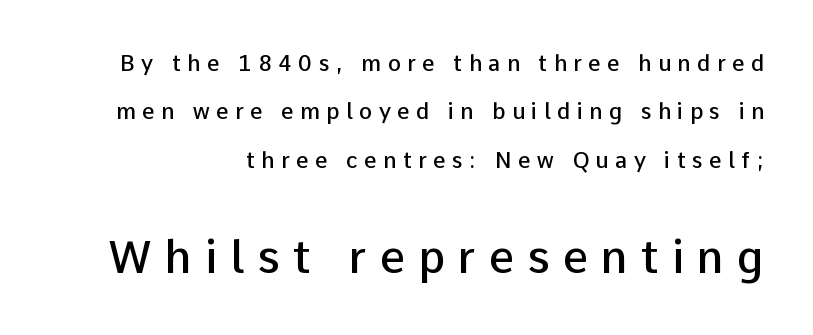
A bare baseline throughout the passage. What's the leading like? Stretched, with rows far apart. Loose tracking; the words dissolve into strings of separated letters. If you drew a ruler down the right edge, every line would touch it.
